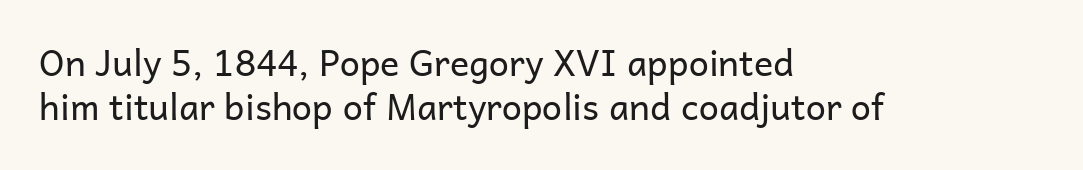
Q: Is the text bold? A: No.
Q: Is the text italic (slanted)? A: No, it is upright.
Q: Is the typeface a serif or a sans-serif typeface? A: Sans-serif.
Q: Is the text underlined? A: No.
Q: How is the paragraph aligned? A: Left-aligned.
Q: Is the spacing between letters normal or unusually wide? A: Normal.
Q: Width (condensed, normal, or wide)? A: Normal.
Q: Stroke contrast? A: Low.
Q: x-height? A: Medium.
Q: Monospaced? A: No.
